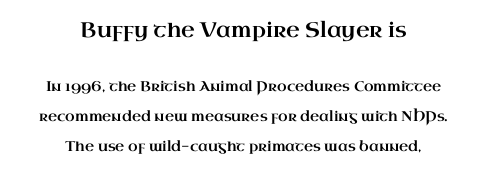
Q: Is the text italic (slanted)? A: No, it is upright.
Q: Is the text underlined? A: No.
Q: How is the paragraph aligned? A: Centered.
Q: Is the spacing between letters normal or unusually wide? A: Normal.
Q: Is the spacing between lines tight, normal or loose? A: Loose.
Q: Which block of text is set in a larger size, the first (top) or the second (bottom)? A: The first (top) one.
